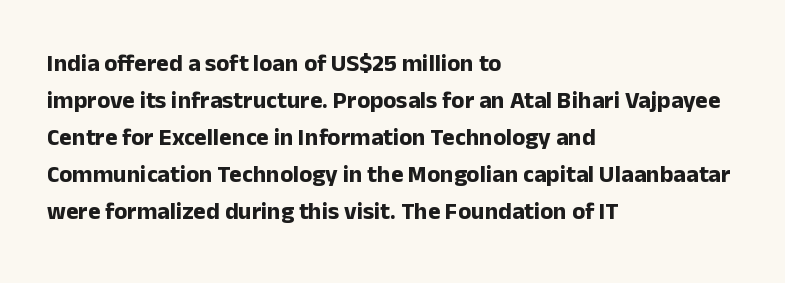
These lines sit exactly where default settings would place them. Descenders are the only things crossing below the line. As a designer I'd log this as weight 700, bold. Where is the straight margin? On the left. The axis of the letterforms is exactly vertical. No extra tracking has been applied to these lines.
